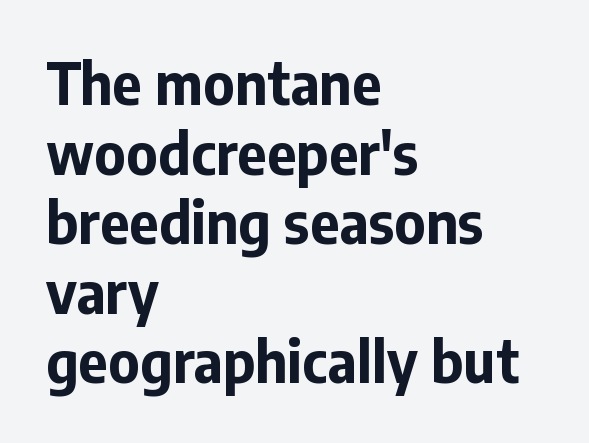
The line texture is even and compact thanks to regular tracking. Note the varied advance widths — an 'i' is clearly narrower than an 'm'. Nope, not italic — everything's standing straight. Words float on clear page, feet unadorned. Typeset ragged right — the left edge is the straight one.
